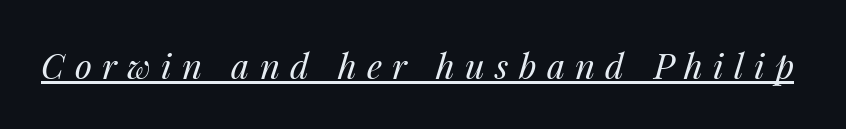
Q: Is the text bold? A: No.
Q: Is the text italic (slanted)? A: Yes, it leans right by about 14 degrees.
Q: Is the text underlined? A: Yes.
Q: Is the spacing between letters normal or unusually wide? A: Unusually wide.
Q: Width (condensed, normal, or wide)? A: Normal.
Q: Stroke contrast? A: Medium.
Q: x-height? A: Medium.
Q: Monospaced? A: No.
